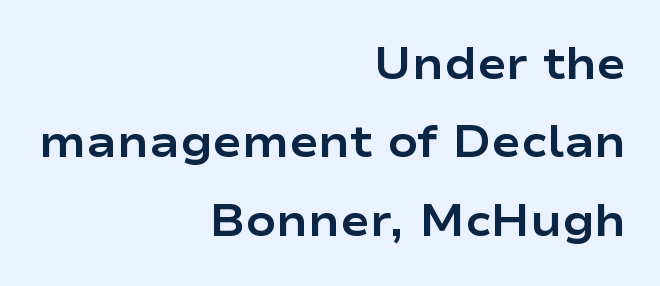
{"serif": "no", "italic": "no", "bold": "yes", "weight": "bold", "width": "wide", "stroke_contrast": "low", "x_height": "medium", "monospaced": "no", "underline": "no", "align": "right", "line_spacing_ratio": 1.78, "letter_spacing": "normal", "letter_spacing_em": 0.0, "glyph_px": 44}
